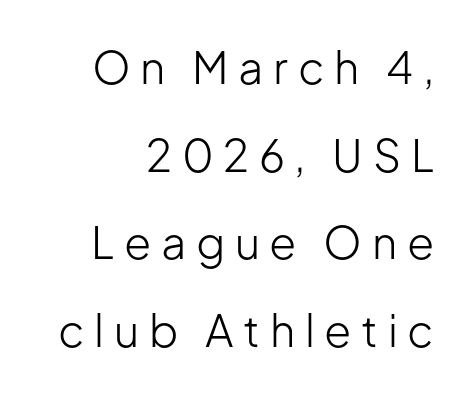
Q: Is the text bold? A: No.
Q: Is the text italic (slanted)? A: No, it is upright.
Q: Is the typeface a serif or a sans-serif typeface? A: Sans-serif.
Q: Is the text underlined? A: No.
Q: Is the spacing between letters normal or unusually wide? A: Unusually wide.
Q: Is the spacing between lines tight, normal or loose? A: Loose.
Q: Width (condensed, normal, or wide)? A: Normal.
Q: Stroke contrast? A: Low.
Q: x-height? A: Medium.
Q: Monospaced? A: No.
